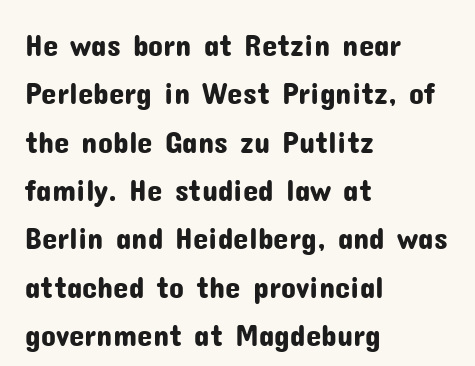
{"serif": "no", "italic": "no", "width": "normal", "stroke_contrast": "low", "x_height": "medium", "monospaced": "no", "underline": "no", "align": "left", "line_spacing": "normal", "line_spacing_ratio": 1.56, "letter_spacing": "normal", "letter_spacing_em": 0.0, "glyph_px": 31}
